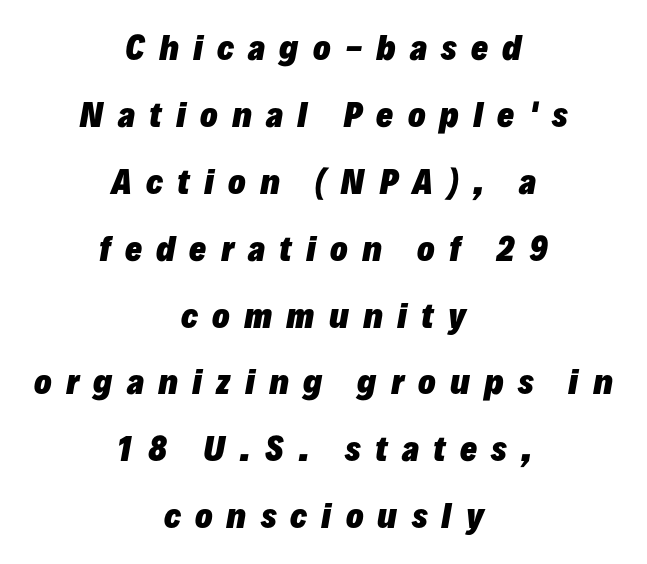
An italicized treatment has been applied to the whole sample. The rendering uses natural spacing where letterforms have individual widths. No word sits above an underline. The gaps between neighbouring characters are conspicuously large.
